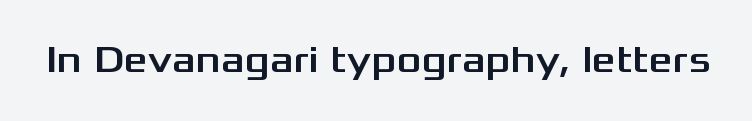
Q: Is the text italic (slanted)? A: No, it is upright.
Q: Is the typeface a serif or a sans-serif typeface? A: Sans-serif.
Q: Is the text underlined? A: No.
Q: Is the spacing between letters normal or unusually wide? A: Normal.
Q: Width (condensed, normal, or wide)? A: Wide.
Q: Stroke contrast? A: Medium.
Q: x-height? A: Medium.
Q: Monospaced? A: No.
